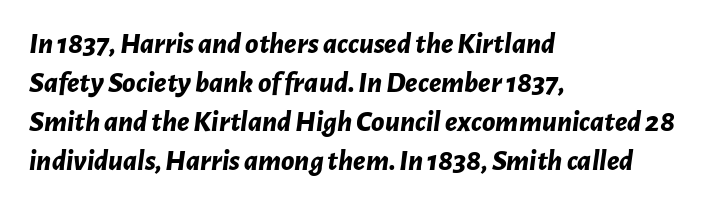
Compared with an ordinary text face, these strokes are far heavier — a full bold. Successive baselines arrive at the customary interval. Notice how the passage keeps a crisp vertical edge on the left only. The text carries the slant typical of an italic or oblique font. Character widths vary here, with narrow letters taking less room than wide ones. Spacing between characters is what you'd get straight out of the box.
